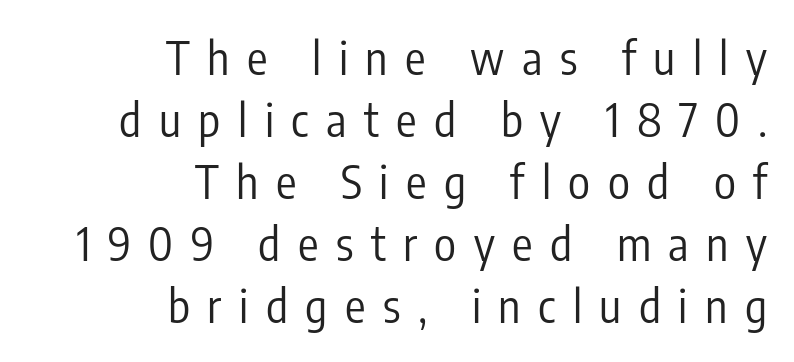
The image shows 46 px regular-weight, condensed sans-serif type, upright; set right-aligned, normal line spacing (1.35x), unusually wide letter spacing (+0.38 em), not underlined; low stroke contrast and a medium x-height.
